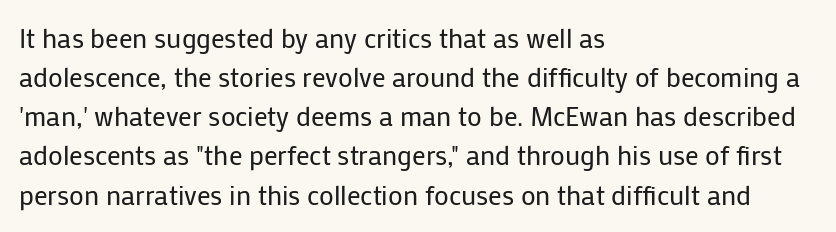
The image shows 27 px text type, upright; set left-aligned, normal line spacing (1.45x), normal letter spacing, not underlined.
